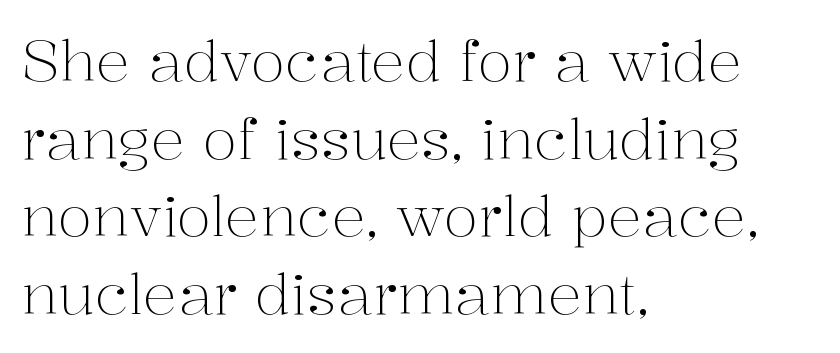
Q: Is the text bold? A: No.
Q: Is the text italic (slanted)? A: No, it is upright.
Q: Is the typeface a serif or a sans-serif typeface? A: Serif.
Q: Is the text underlined? A: No.
Q: How is the paragraph aligned? A: Left-aligned.
Q: Is the spacing between letters normal or unusually wide? A: Normal.
Q: Is the spacing between lines tight, normal or loose? A: Normal.
Q: Width (condensed, normal, or wide)? A: Normal.
Q: Stroke contrast? A: Medium.
Q: x-height? A: Medium.
Q: Monospaced? A: No.
